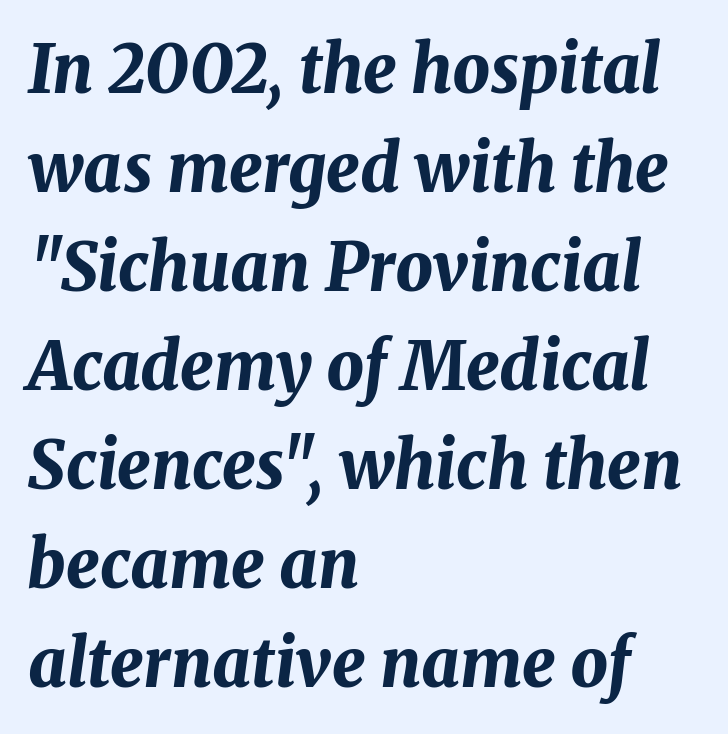
The image shows 66 px bold type, italic (leaning right); set left-aligned, normal line spacing (1.5x), normal letter spacing, not underlined; medium stroke contrast and a medium x-height.
